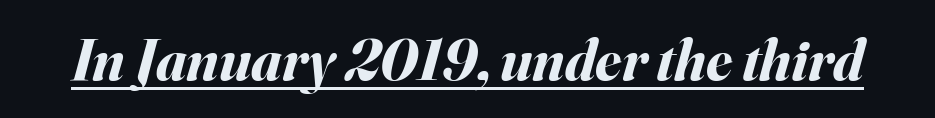
{"italic": "yes", "lean": "right", "slant_degrees": 16, "bold": "yes", "weight": "bold", "width": "normal", "stroke_contrast": "medium", "x_height": "small", "monospaced": "no", "underline": "yes", "letter_spacing": "normal", "letter_spacing_em": 0.0, "glyph_px": 59}
